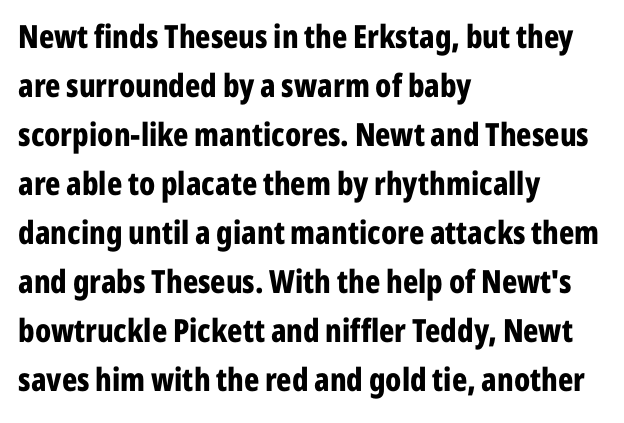
The rendering shows plain stroke endings on the letterforms — a sans-serif design. Each row of text sits above clean, open space. You'd pick this weight for a headline — it's a proper bold. Posture: vertical. Typeset ragged right — the left edge is the straight one. The passage shown is typed in a proportional face where columns would drift.
